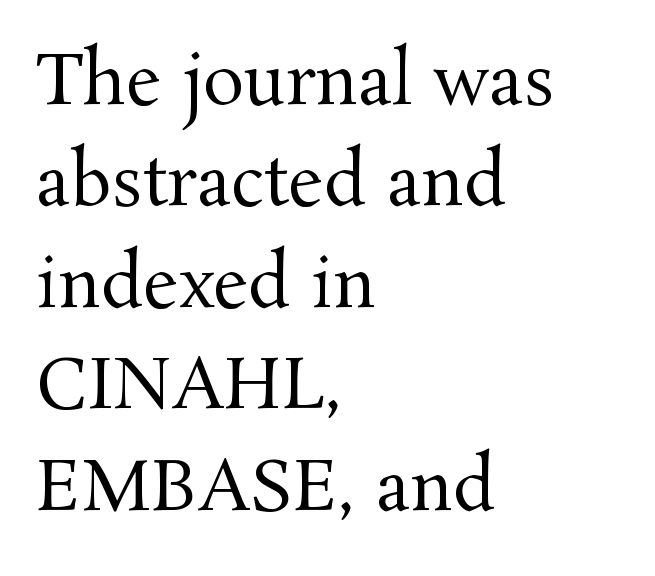
The image shows 69 px regular-weight serif type, upright; set left-aligned, normal line spacing (1.47x), normal letter spacing, not underlined; medium stroke contrast and a medium x-height.
